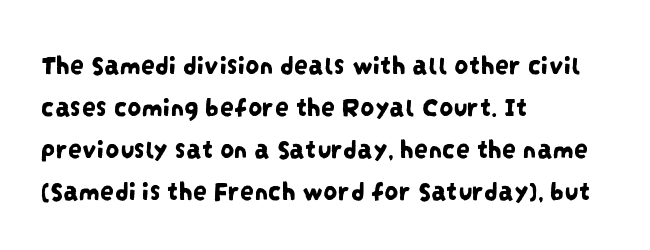
The image shows 28 px condensed sans-serif type; set left-aligned, normal line spacing (1.5x), normal letter spacing, not underlined; low stroke contrast and a large x-height.
